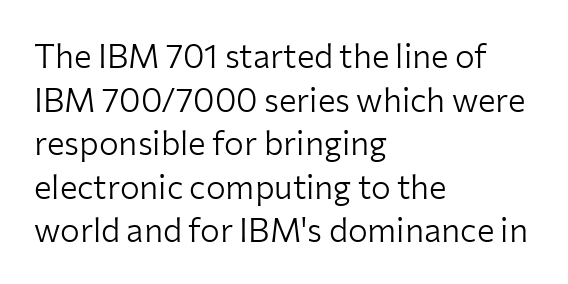
{"serif": "no", "italic": "no", "bold": "no", "weight": "light", "width": "normal", "stroke_contrast": "low", "x_height": "medium", "monospaced": "no", "underline": "no", "align": "left", "line_spacing": "normal", "line_spacing_ratio": 1.32, "letter_spacing": "normal", "letter_spacing_em": 0.0, "glyph_px": 33}
